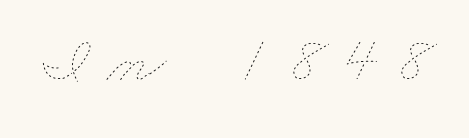
Q: Is the text bold? A: No.
Q: Is the text underlined? A: No.
Q: Is the spacing between letters normal or unusually wide? A: Unusually wide.
Q: Width (condensed, normal, or wide)? A: Wide.
Q: Stroke contrast? A: Low.
Q: x-height? A: Small.
Q: Monospaced? A: No.
